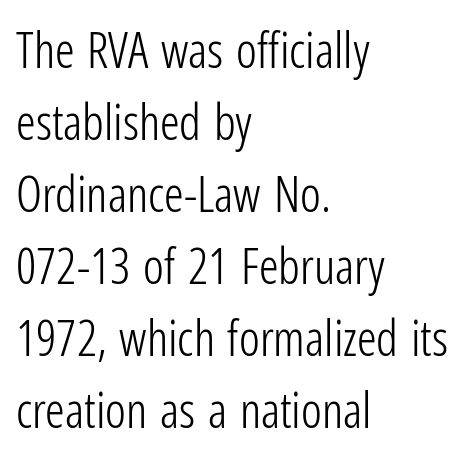
{"serif": "no", "italic": "no", "bold": "no", "weight": "light", "width": "condensed", "stroke_contrast": "low", "x_height": "medium", "monospaced": "no", "underline": "no", "align": "left", "line_spacing": "normal", "line_spacing_ratio": 1.47, "letter_spacing": "normal", "letter_spacing_em": 0.0, "glyph_px": 49}
